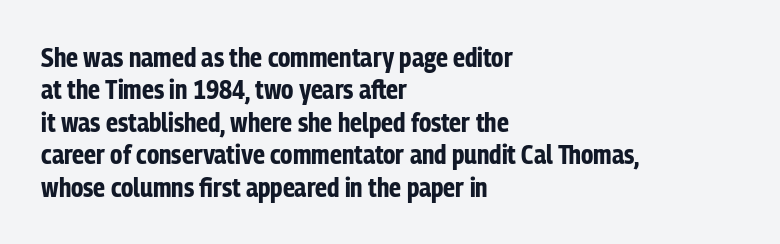
Interline gaps are of average width in this sample. Words float on clear page, feet unadorned. Weight check: bold — yes, fully. These lines were composed using upright roman letters.
